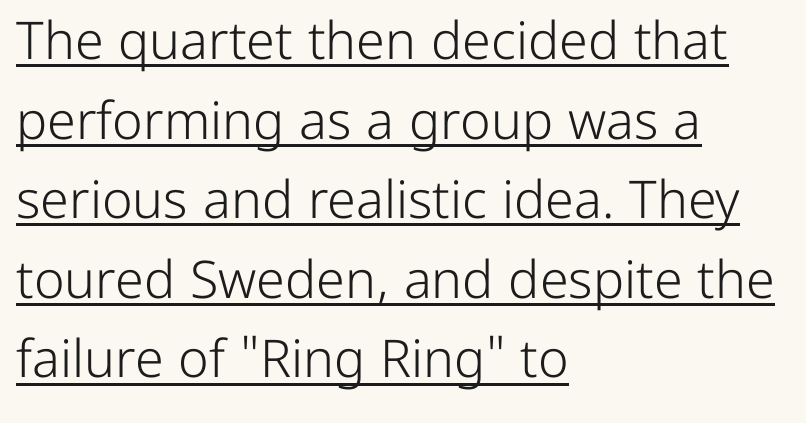
Q: Is the text bold? A: No.
Q: Is the text italic (slanted)? A: No, it is upright.
Q: Is the typeface a serif or a sans-serif typeface? A: Sans-serif.
Q: Is the text underlined? A: Yes.
Q: How is the paragraph aligned? A: Left-aligned.
Q: Is the spacing between letters normal or unusually wide? A: Normal.
Q: Is the spacing between lines tight, normal or loose? A: Normal.
Q: Width (condensed, normal, or wide)? A: Normal.
Q: Stroke contrast? A: Low.
Q: x-height? A: Medium.
Q: Monospaced? A: No.
